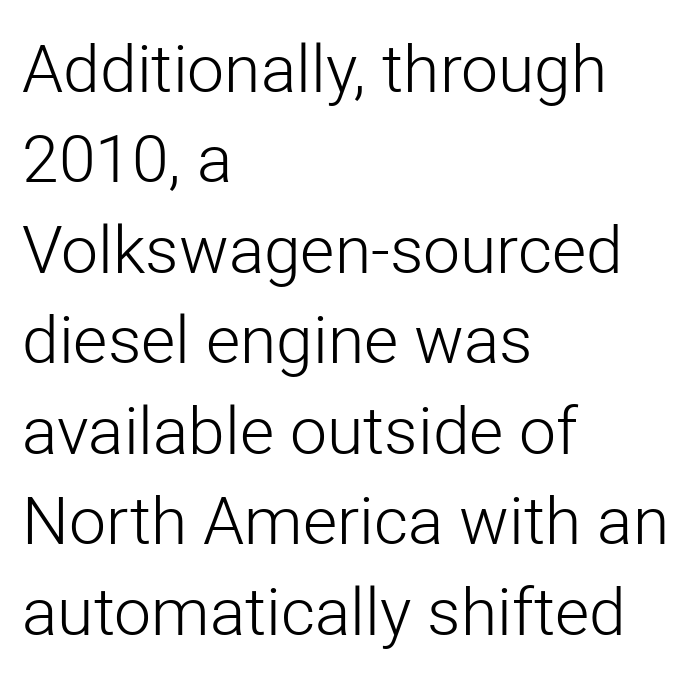
The image shows 66 px light sans-serif type, upright; set left-aligned, normal line spacing (1.37x), normal letter spacing, not underlined; low stroke contrast and a medium x-height.
